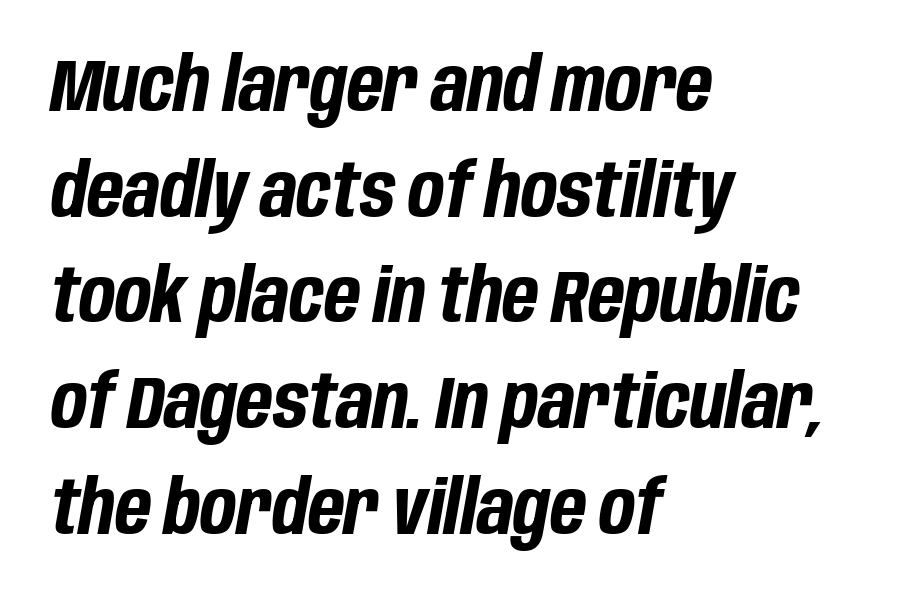
{"italic": "yes", "lean": "right", "slant_degrees": 10, "bold": "yes", "weight": "bold", "width": "condensed", "stroke_contrast": "low", "x_height": "large", "monospaced": "no", "underline": "no", "align": "left", "line_spacing": "normal", "line_spacing_ratio": 1.41, "letter_spacing": "normal", "letter_spacing_em": 0.0, "glyph_px": 75}
